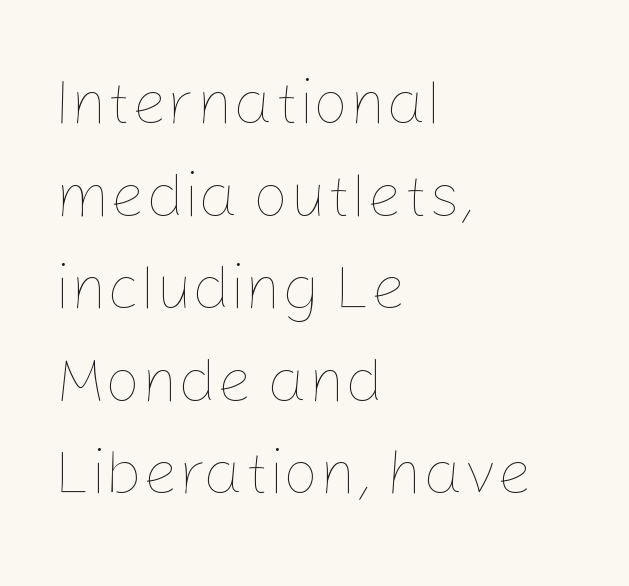
Descenders hang freely into open space. Left-aligned paragraph, ragged on the right. Ascenders rise straight up at ninety degrees. The letterforms sit at book weight or below.
